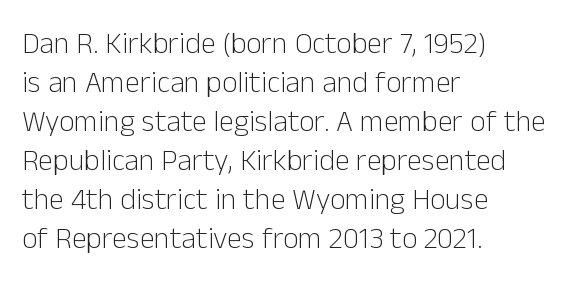
Q: Is the text bold? A: No.
Q: Is the text italic (slanted)? A: No, it is upright.
Q: Is the typeface a serif or a sans-serif typeface? A: Sans-serif.
Q: Is the text underlined? A: No.
Q: How is the paragraph aligned? A: Left-aligned.
Q: Is the spacing between letters normal or unusually wide? A: Normal.
Q: Is the spacing between lines tight, normal or loose? A: Normal.
Q: Width (condensed, normal, or wide)? A: Normal.
Q: Stroke contrast? A: Low.
Q: x-height? A: Medium.
Q: Monospaced? A: No.
